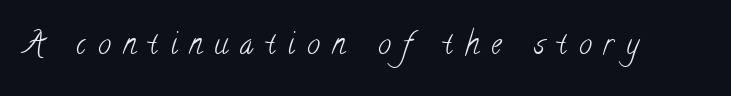
This sample uses expanded letter spacing, leaving extra air between glyphs. Stroke thickness stays within the range of a standard reading face or lighter. Descenders hang freely into open space. You could not count columns in this text — the font is proportionally spaced. The designer went with a serif here, giving each stem small feet.
